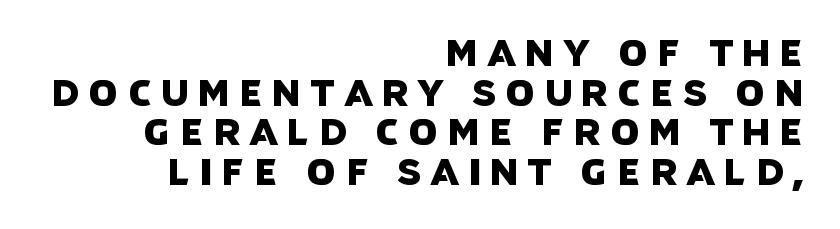
The designer went with a sans here, leaving each stem footless. Short and long lines alike share a common ending point at right. Looks like regular typesetting: each glyph gets only the width it needs. Substantial extra tracking has been applied to these lines. You could barely slide anything between these rows.
